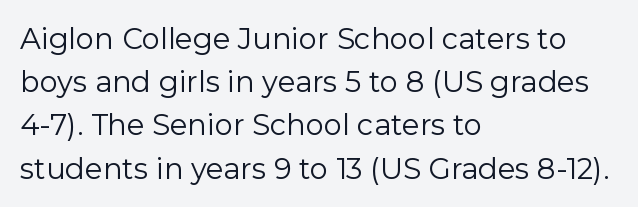
{"serif": "no", "italic": "no", "bold": "no", "weight": "regular", "width": "normal", "stroke_contrast": "low", "x_height": "medium", "monospaced": "no", "underline": "no", "align": "left", "line_spacing": "normal", "line_spacing_ratio": 1.49, "letter_spacing": "normal", "letter_spacing_em": 0.0, "glyph_px": 29}
